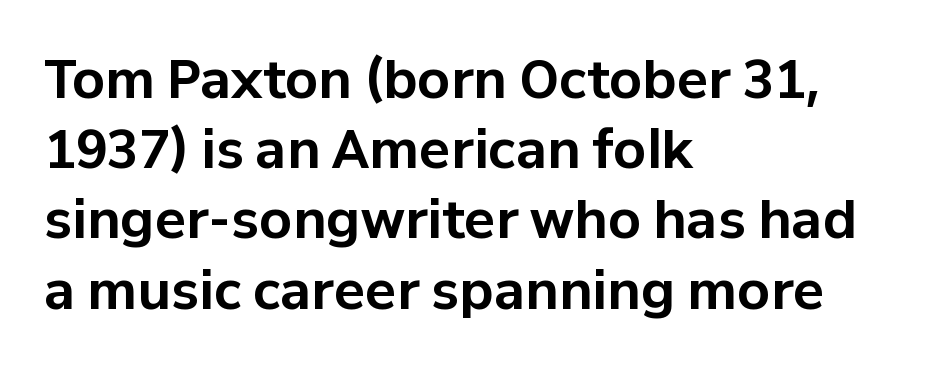
The image shows 52 px bold sans-serif type, upright; set left-aligned, normal line spacing (1.35x), normal letter spacing, not underlined; low stroke contrast and a medium x-height.
